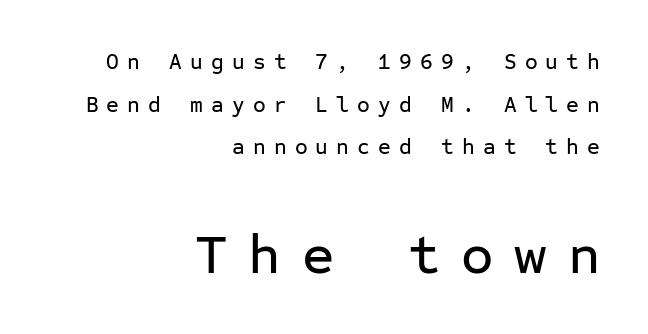
Students, observe: this is what heavily led, spacious text looks like. Spacing between characters has been opened up far beyond the box default. A bare baseline throughout the passage. The axis of the letterforms is exactly vertical.
